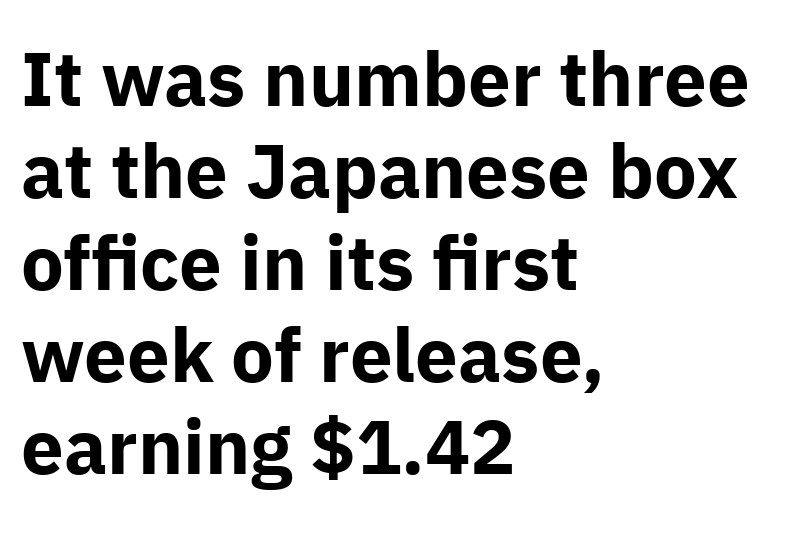
Q: Is the text bold? A: Yes.
Q: Is the text italic (slanted)? A: No, it is upright.
Q: Is the typeface a serif or a sans-serif typeface? A: Sans-serif.
Q: Is the text underlined? A: No.
Q: How is the paragraph aligned? A: Left-aligned.
Q: Is the spacing between letters normal or unusually wide? A: Normal.
Q: Width (condensed, normal, or wide)? A: Normal.
Q: Stroke contrast? A: Low.
Q: x-height? A: Medium.
Q: Monospaced? A: No.
